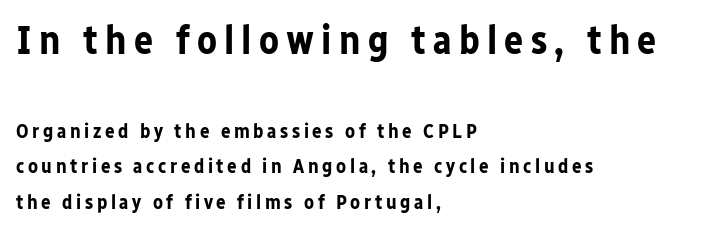
{"serif": "no", "italic": "no", "bold": "yes", "weight": "bold", "width": "normal", "stroke_contrast": "low", "x_height": "medium", "monospaced": "no", "underline": "no", "align": "left", "line_spacing_ratio": 1.77, "larger_block": "first", "size_ratio": 2.0, "glyph_px": 40}
